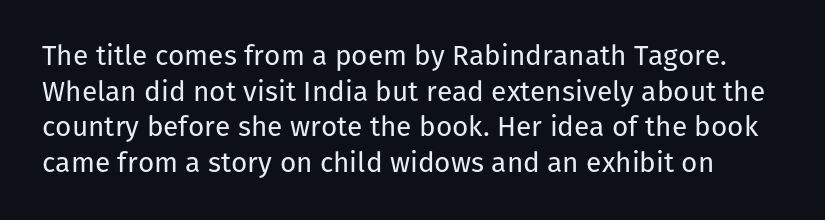
There is no visible air inserted between adjacent glyphs. These lines were composed using upright roman letters. Here the designer chose a conventional face with non-uniform glyph widths. Compared with a typical body face, this is equally light or lighter still.
